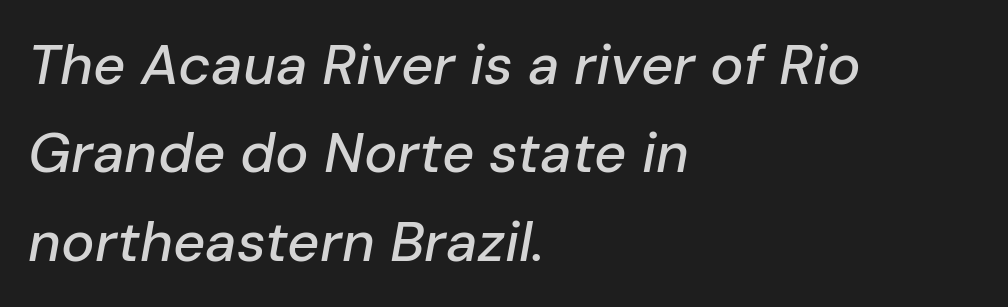
{"italic": "yes", "lean": "right", "slant_degrees": 10, "width": "normal", "stroke_contrast": "low", "x_height": "medium", "monospaced": "no", "underline": "no", "align": "left", "line_spacing": "normal", "line_spacing_ratio": 1.58, "letter_spacing": "normal", "letter_spacing_em": 0.0, "glyph_px": 56}
